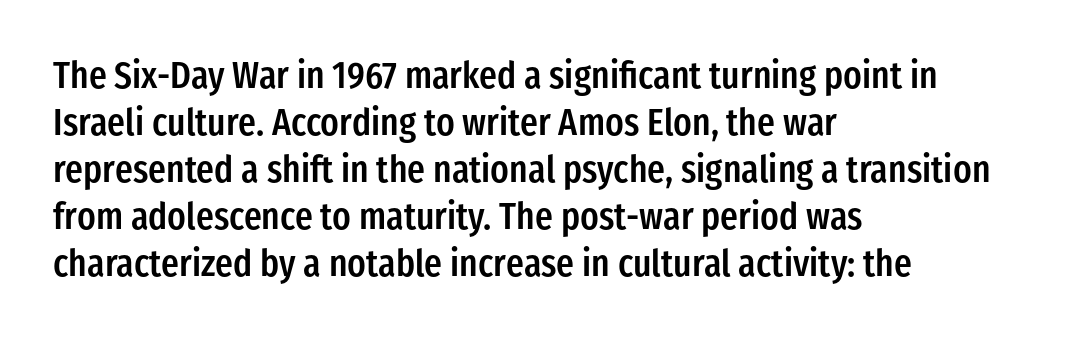
The zone under the glyphs is completely vacant. Unlike a traditional serif, this face leaves its strokes unadorned. The lines in this sample share a left origin and differ only in where they stop. As a designer I'd log this as weight 600, semibold. This sample keeps an unexceptional amount of space between lines. Compared with typical body copy, the letter spacing here is the same.
